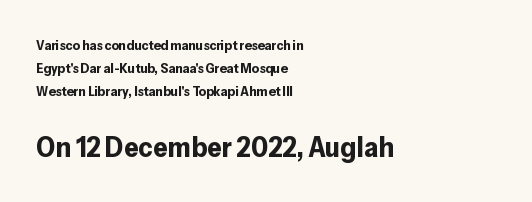
The image shows 29 px bold sans-serif type, upright; set left-aligned, normal line spacing (1.64x), normal letter spacing, not underlined; the second (bottom) block is 2.07x larger; low stroke contrast and a medium x-height.
